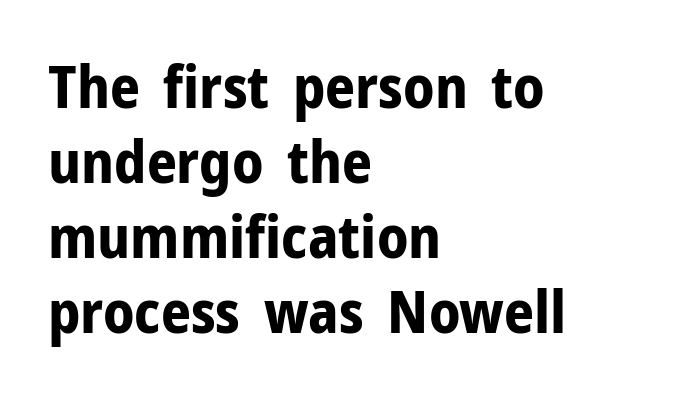
Q: Is the text bold? A: Yes.
Q: Is the text italic (slanted)? A: No, it is upright.
Q: Is the typeface a serif or a sans-serif typeface? A: Sans-serif.
Q: Is the text underlined? A: No.
Q: How is the paragraph aligned? A: Left-aligned.
Q: Is the spacing between letters normal or unusually wide? A: Normal.
Q: Is the spacing between lines tight, normal or loose? A: Normal.
Q: Width (condensed, normal, or wide)? A: Normal.
Q: Stroke contrast? A: Low.
Q: x-height? A: Medium.
Q: Monospaced? A: No.
